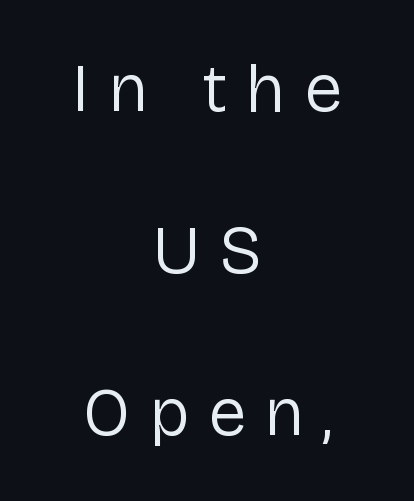
{"serif": "no", "italic": "no", "bold": "no", "weight": "regular", "width": "normal", "stroke_contrast": "low", "x_height": "medium", "monospaced": "no", "underline": "no", "align": "center", "line_spacing": "loose", "line_spacing_ratio": 2.38, "letter_spacing": "wide", "letter_spacing_em": 0.27, "glyph_px": 68}
